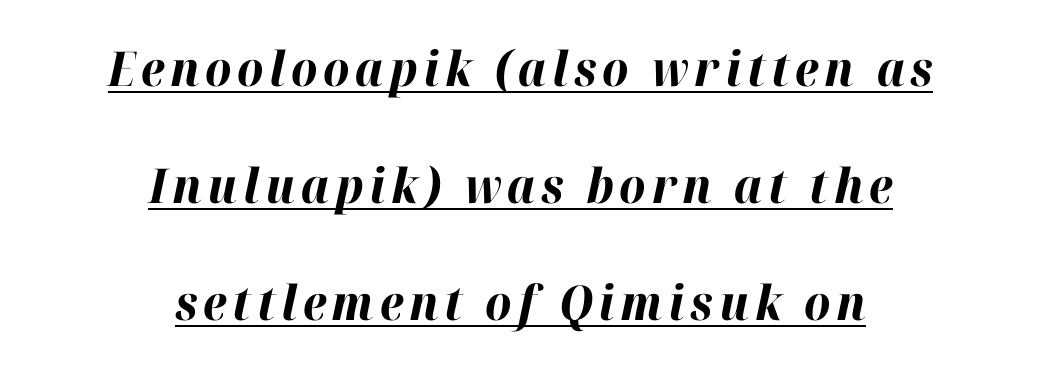
The image shows 48 px bold type, italic (leaning right); set centered, loose line spacing (2.44x), underlined; high stroke contrast and a medium x-height.
